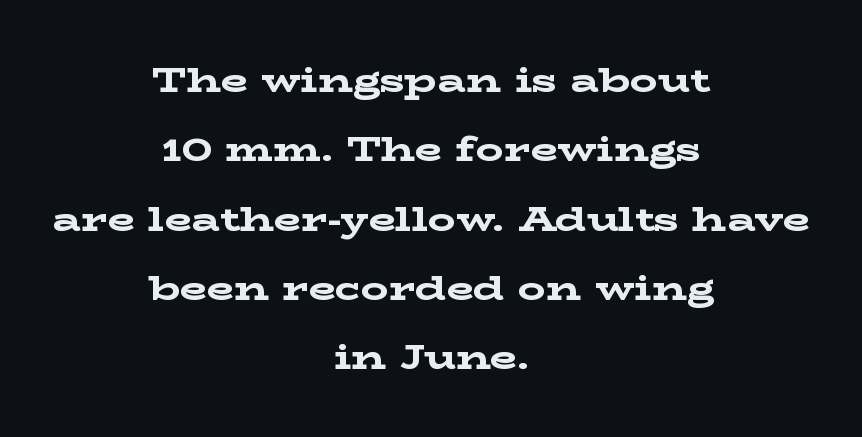
Heavy-handed strokes throughout: this text is bold. Quick note: not italic, upright. A typesetter would call this proportional, since set widths differ per character. Characters follow at the spacing the type designer built in.
